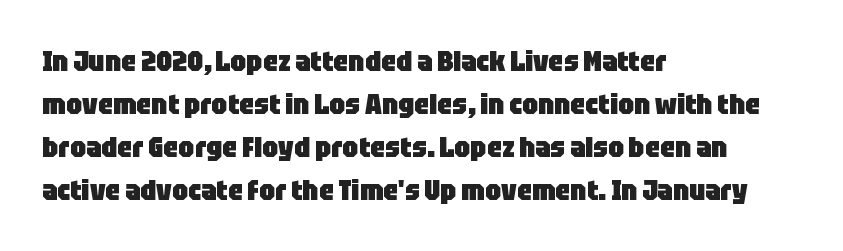
The image shows 29 px heavy, condensed sans-serif type, upright; set left-aligned, normal line spacing (1.48x), normal letter spacing, not underlined; low stroke contrast and a large x-height.
